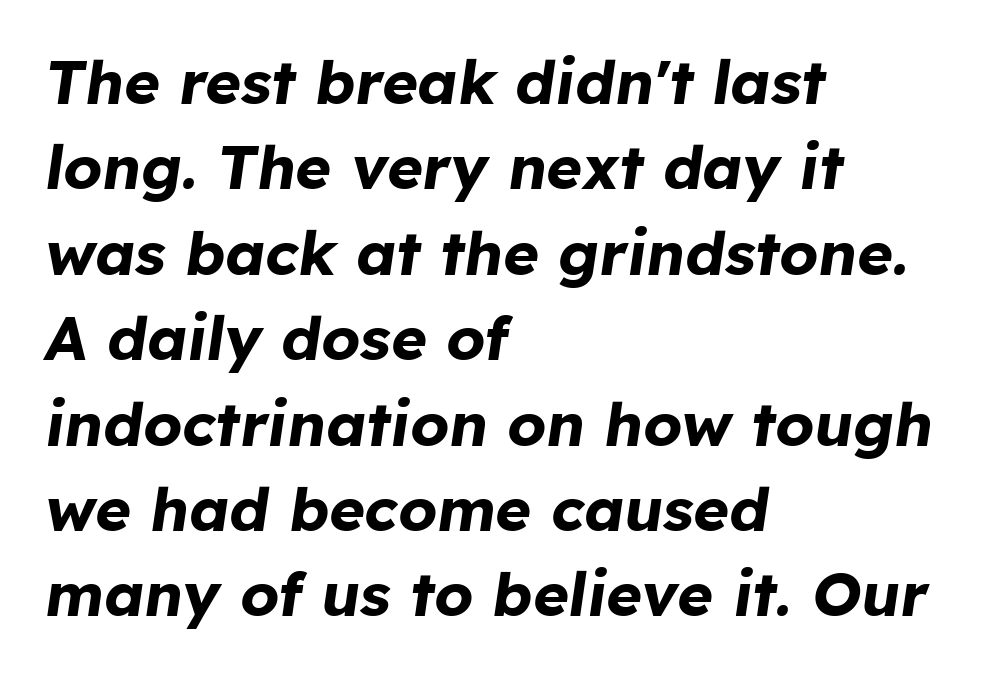
{"italic": "yes", "lean": "right", "slant_degrees": 8, "bold": "yes", "weight": "bold", "width": "normal", "stroke_contrast": "low", "x_height": "medium", "monospaced": "no", "underline": "no", "align": "left", "line_spacing": "normal", "line_spacing_ratio": 1.4, "letter_spacing": "normal", "letter_spacing_em": 0.0, "glyph_px": 61}
